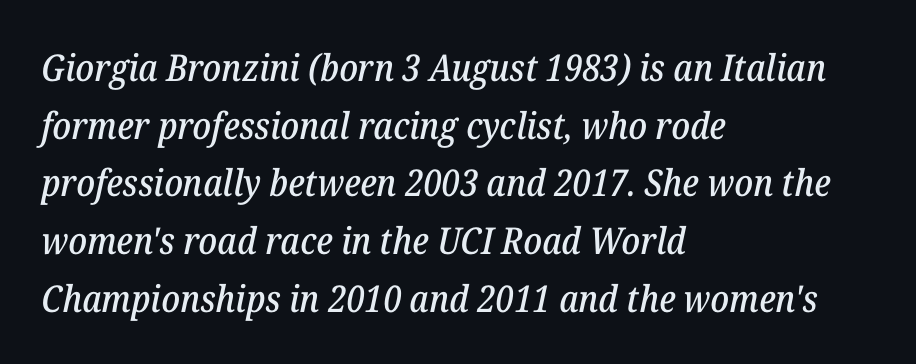
Q: Is the text italic (slanted)? A: Yes, it leans right by about 12 degrees.
Q: Is the typeface a serif or a sans-serif typeface? A: Serif.
Q: Is the text underlined? A: No.
Q: How is the paragraph aligned? A: Left-aligned.
Q: Is the spacing between letters normal or unusually wide? A: Normal.
Q: Is the spacing between lines tight, normal or loose? A: Normal.
Q: Width (condensed, normal, or wide)? A: Normal.
Q: Stroke contrast? A: Low.
Q: x-height? A: Medium.
Q: Monospaced? A: No.
